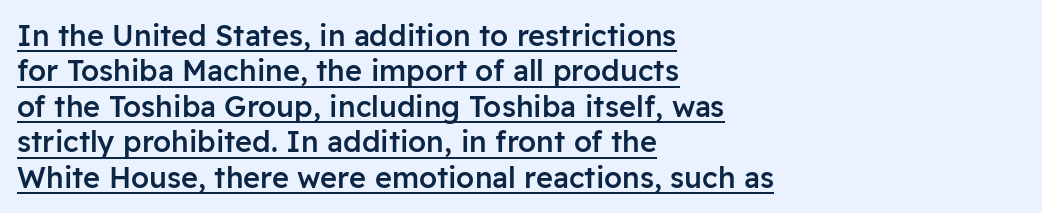
{"serif": "no", "italic": "no", "bold": "semi", "weight": "semibold", "width": "normal", "stroke_contrast": "low", "x_height": "medium", "monospaced": "no", "underline": "yes", "align": "left", "line_spacing_ratio": 1.22, "letter_spacing": "normal", "letter_spacing_em": 0.0, "glyph_px": 29}
